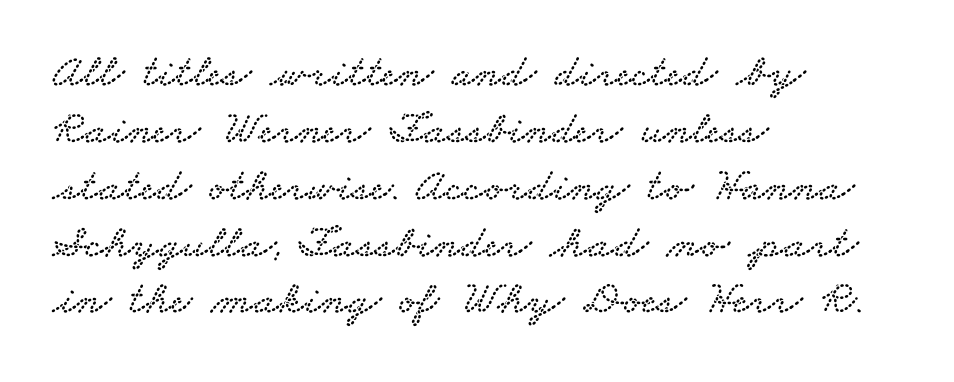
Q: Is the text underlined? A: No.
Q: How is the paragraph aligned? A: Left-aligned.
Q: Is the spacing between letters normal or unusually wide? A: Normal.
Q: Width (condensed, normal, or wide)? A: Wide.
Q: Stroke contrast? A: Low.
Q: x-height? A: Small.
Q: Monospaced? A: No.
